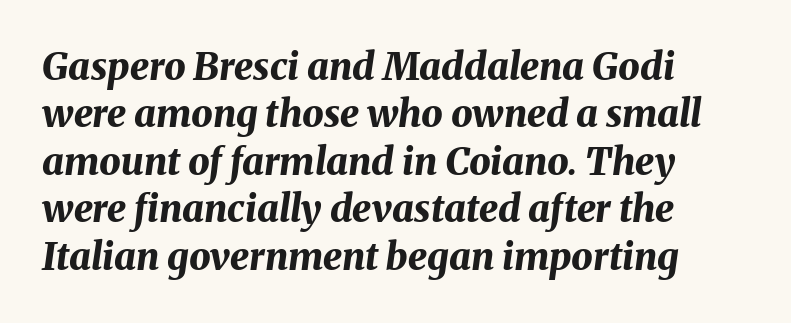
{"italic": "yes", "lean": "right", "slant_degrees": 8, "bold": "yes", "weight": "bold", "width": "normal", "stroke_contrast": "medium", "x_height": "medium", "monospaced": "no", "underline": "no", "align": "left", "line_spacing": "normal", "line_spacing_ratio": 1.25, "letter_spacing": "normal", "letter_spacing_em": 0.0, "glyph_px": 38}
